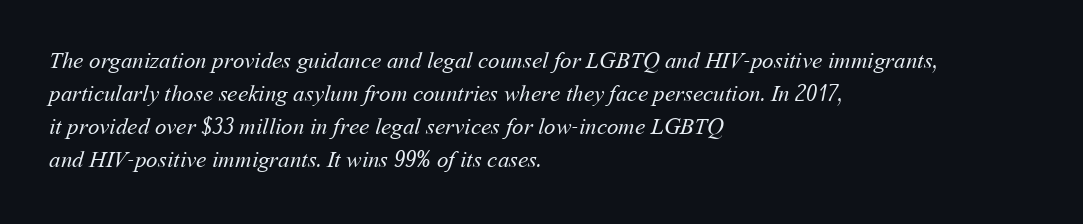
Nobody drew a line under any word here. No letter is thick-stroked: the sample isn't bold. The text block is weighted toward the left margin, trailing off unevenly rightward. Tracking value appears to be zero — textbook default spacing. These lines sit exactly where default settings would place them.
